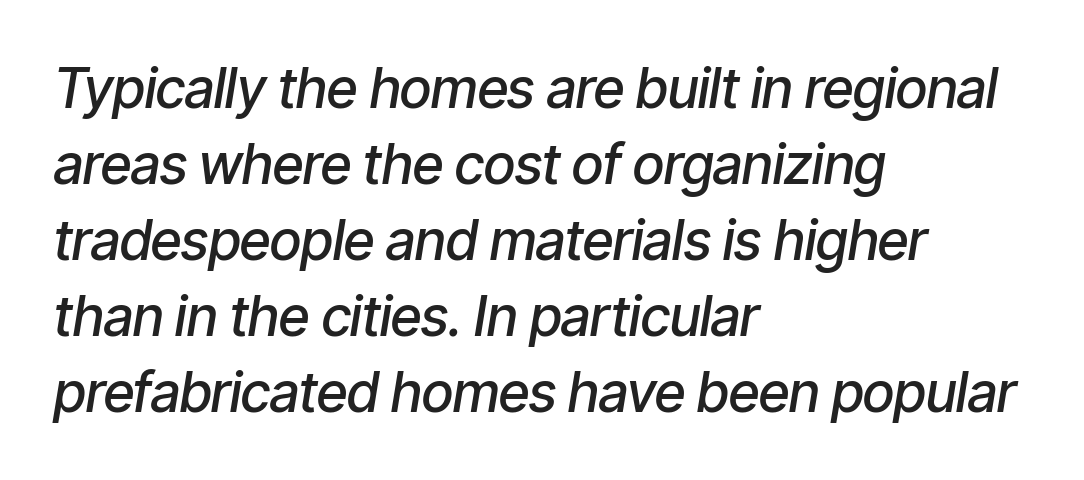
{"italic": "yes", "lean": "right", "slant_degrees": 9, "bold": "semi", "weight": "semibold", "width": "condensed", "stroke_contrast": "low", "x_height": "medium", "monospaced": "no", "underline": "no", "align": "left", "line_spacing": "normal", "line_spacing_ratio": 1.38, "letter_spacing": "normal", "letter_spacing_em": 0.0, "glyph_px": 55}
